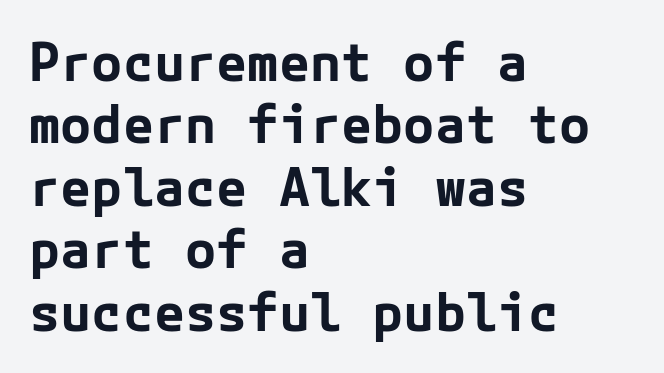
{"serif": "no", "italic": "no", "bold": "yes", "weight": "bold", "width": "normal", "stroke_contrast": "low", "x_height": "medium", "underline": "no", "align": "left", "line_spacing_ratio": 1.2, "letter_spacing": "normal", "letter_spacing_em": 0.0, "glyph_px": 52}
